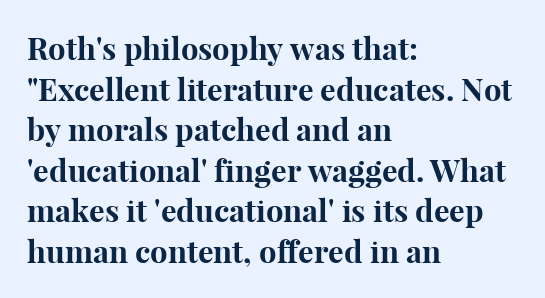
Q: Is the text bold? A: Yes.
Q: Is the text italic (slanted)? A: No, it is upright.
Q: Is the typeface a serif or a sans-serif typeface? A: Serif.
Q: Is the text underlined? A: No.
Q: How is the paragraph aligned? A: Left-aligned.
Q: Is the spacing between letters normal or unusually wide? A: Normal.
Q: Is the spacing between lines tight, normal or loose? A: Normal.
Q: Width (condensed, normal, or wide)? A: Normal.
Q: Stroke contrast? A: High.
Q: x-height? A: Medium.
Q: Monospaced? A: No.
